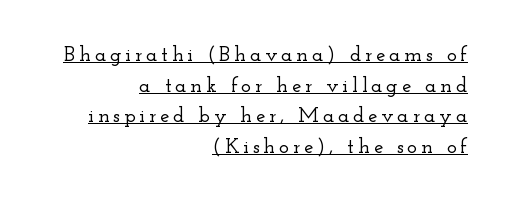
The image shows 21 px text type, upright; set right-aligned, normal line spacing (1.46x), underlined.
